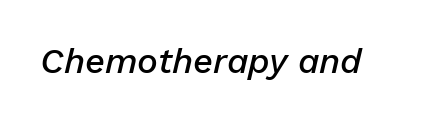
The image shows 35 px semibold type, italic (leaning right); set normal letter spacing, not underlined; low stroke contrast and a medium x-height.
